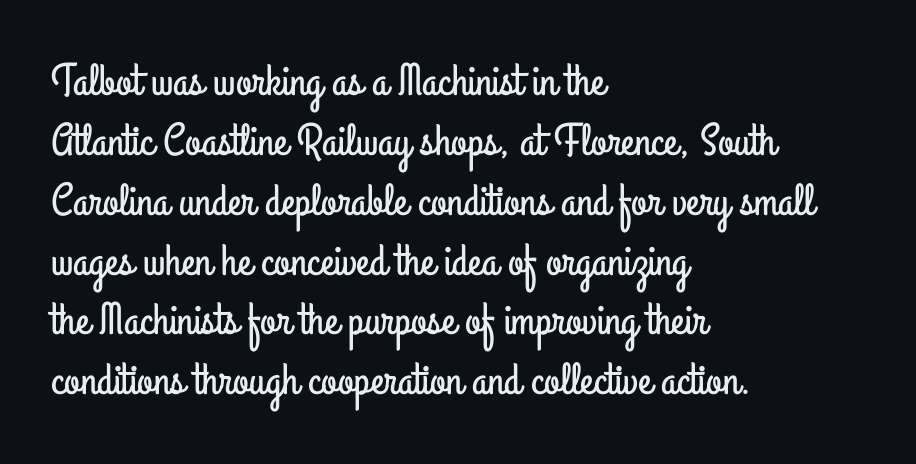
{"serif": "no", "italic": "no", "width": "condensed", "stroke_contrast": "low", "x_height": "small", "monospaced": "no", "underline": "no", "align": "left", "line_spacing": "normal", "line_spacing_ratio": 1.33, "letter_spacing": "normal", "letter_spacing_em": 0.0, "glyph_px": 45}
